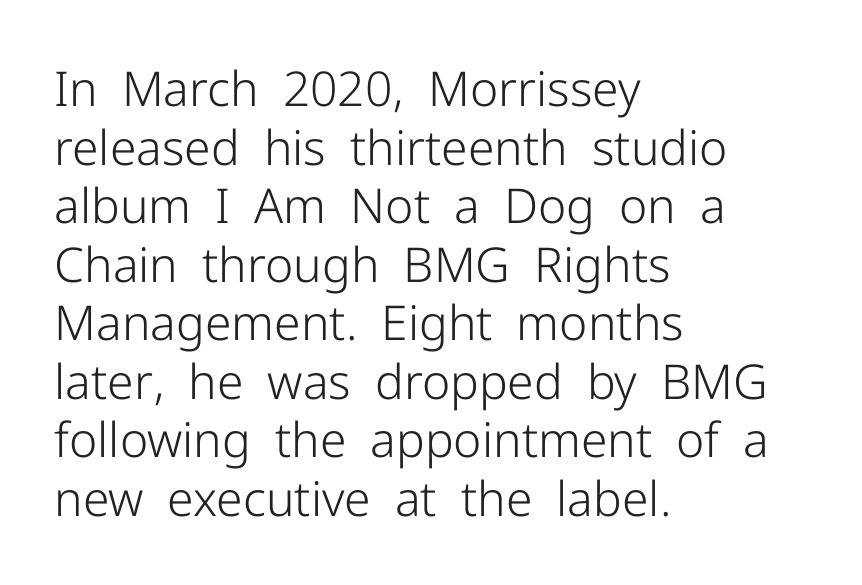
Q: Is the text bold? A: No.
Q: Is the text italic (slanted)? A: No, it is upright.
Q: Is the typeface a serif or a sans-serif typeface? A: Sans-serif.
Q: Is the text underlined? A: No.
Q: How is the paragraph aligned? A: Left-aligned.
Q: Is the spacing between letters normal or unusually wide? A: Normal.
Q: Width (condensed, normal, or wide)? A: Normal.
Q: Stroke contrast? A: Low.
Q: x-height? A: Medium.
Q: Monospaced? A: No.
